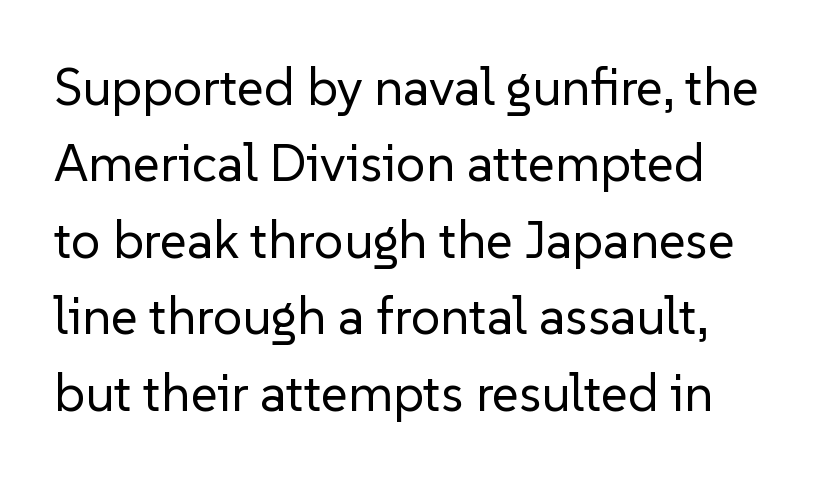
Q: Is the text bold? A: No.
Q: Is the text italic (slanted)? A: No, it is upright.
Q: Is the typeface a serif or a sans-serif typeface? A: Sans-serif.
Q: Is the text underlined? A: No.
Q: Is the spacing between letters normal or unusually wide? A: Normal.
Q: Is the spacing between lines tight, normal or loose? A: Normal.
Q: Width (condensed, normal, or wide)? A: Normal.
Q: Stroke contrast? A: Low.
Q: x-height? A: Medium.
Q: Monospaced? A: No.
